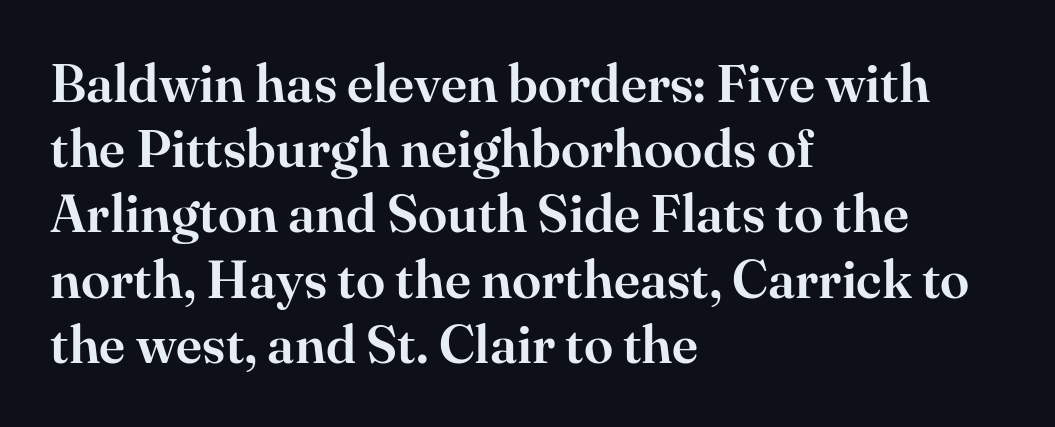
Q: Is the text italic (slanted)? A: No, it is upright.
Q: Is the typeface a serif or a sans-serif typeface? A: Serif.
Q: Is the text underlined? A: No.
Q: How is the paragraph aligned? A: Left-aligned.
Q: Is the spacing between letters normal or unusually wide? A: Normal.
Q: Width (condensed, normal, or wide)? A: Normal.
Q: Stroke contrast? A: High.
Q: x-height? A: Small.
Q: Monospaced? A: No.
